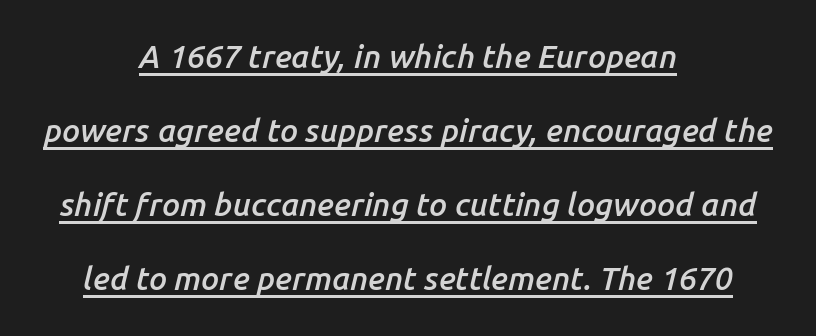
This rendering features underlined lettering. The letters sit at their default tracking, neither squeezed nor spread. Character widths vary here, with narrow letters taking less room than wide ones. Reading down the column, the eye jumps a long way to each next line. An italicized treatment has been applied to the whole sample.
